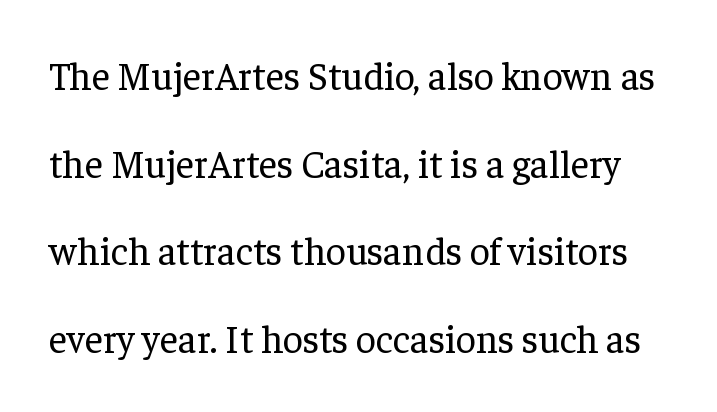
{"serif": "yes", "italic": "no", "bold": "no", "weight": "regular", "width": "normal", "stroke_contrast": "low", "x_height": "medium", "monospaced": "no", "underline": "no", "line_spacing": "loose", "line_spacing_ratio": 2.25, "letter_spacing": "normal", "letter_spacing_em": 0.0, "glyph_px": 39}
